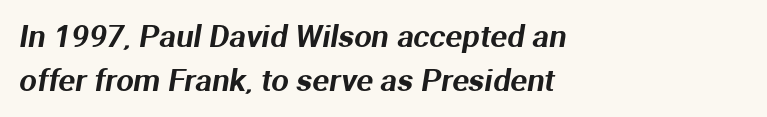
The passage shown is not underscored anywhere. Where is the straight margin? On the left. Think of a printed novel: that variable character pitch is what you see here. Baseline-to-baseline distance is the conventional proportion of letter height. Nothing unusual about the tracking: characters are spaced as the font intends. The letters carry no serifs — their stems end cleanly without finishing strokes.
